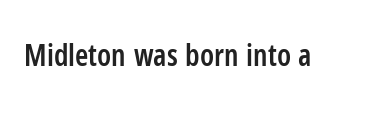
The image shows 30 px semibold, condensed sans-serif type, upright; set normal letter spacing, not underlined; low stroke contrast and a medium x-height.
